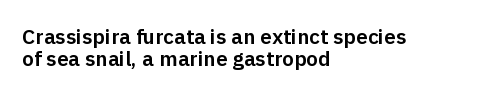
Q: Is the text italic (slanted)? A: No, it is upright.
Q: Is the text underlined? A: No.
Q: How is the paragraph aligned? A: Left-aligned.
Q: Is the spacing between letters normal or unusually wide? A: Normal.
Q: Is the spacing between lines tight, normal or loose? A: Tight.
